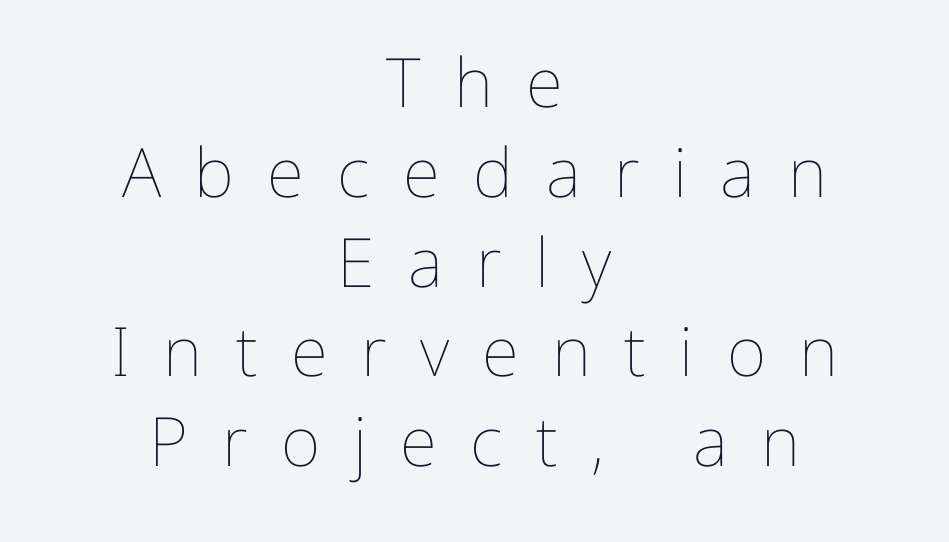
Regular leading. The lettering stays uniformly vertical, giving the passage a roman look. The rag falls on both sides of this text block equally. Spacing between characters has been opened up far beyond the box default. The typesetting does not lean heavy: it is not bold.
